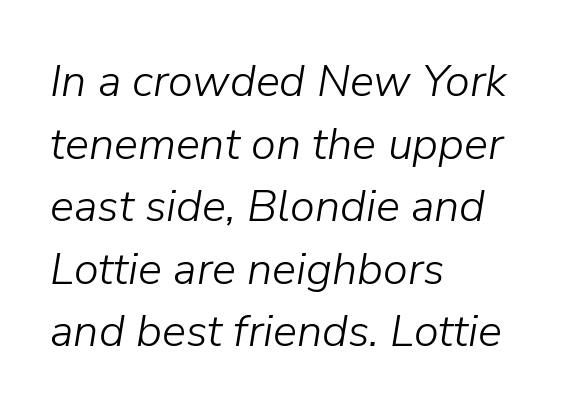
Q: Is the text bold? A: No.
Q: Is the text italic (slanted)? A: Yes, it leans right by about 9 degrees.
Q: Is the text underlined? A: No.
Q: How is the paragraph aligned? A: Left-aligned.
Q: Is the spacing between letters normal or unusually wide? A: Normal.
Q: Is the spacing between lines tight, normal or loose? A: Normal.
Q: Width (condensed, normal, or wide)? A: Normal.
Q: Stroke contrast? A: Low.
Q: x-height? A: Medium.
Q: Monospaced? A: No.
